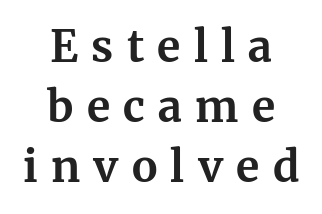
Honestly, the row spacing looks completely unremarkable. Are there feet on the stems? There are — it's a serif. The face used here is rendered with a markedly widened letterfit. Where is the straight margin? There isn't one; the lines are centered. Descenders hang freely into open space.
